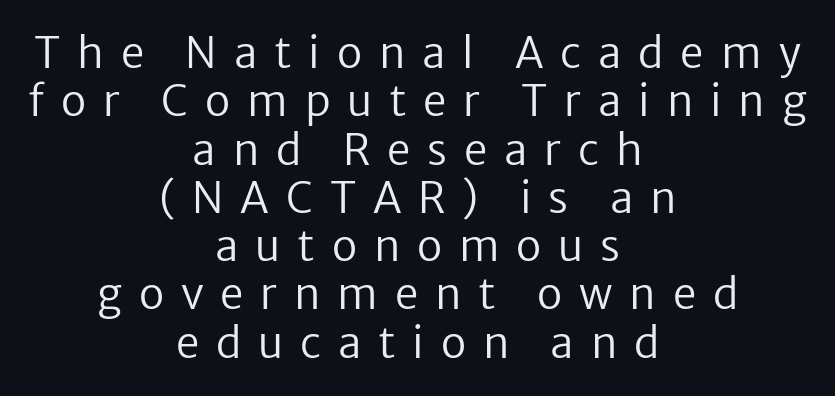
Q: Is the text bold? A: No.
Q: Is the text italic (slanted)? A: No, it is upright.
Q: Is the typeface a serif or a sans-serif typeface? A: Sans-serif.
Q: Is the text underlined? A: No.
Q: How is the paragraph aligned? A: Centered.
Q: Is the spacing between letters normal or unusually wide? A: Unusually wide.
Q: Is the spacing between lines tight, normal or loose? A: Tight.
Q: Width (condensed, normal, or wide)? A: Normal.
Q: Stroke contrast? A: Low.
Q: x-height? A: Medium.
Q: Monospaced? A: No.
